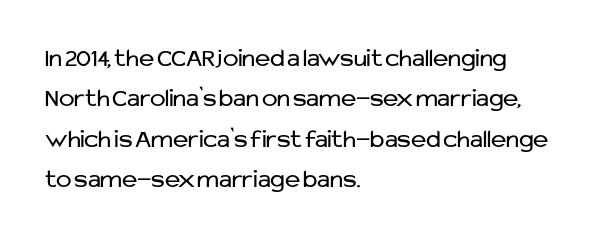
Check the space under the baseline: it is left empty. The type sits square on the baseline with zero lean. Line spacing here is normal. Casual observation: everything's shoved over to the left. Honestly, the letter spacing is just normal — you wouldn't notice it.
